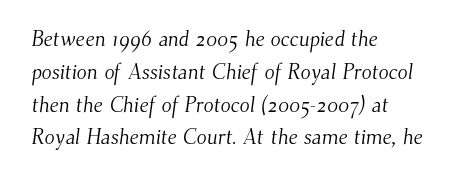
The image shows 21 px text type; set left-aligned, normal line spacing (1.56x), normal letter spacing, not underlined.
